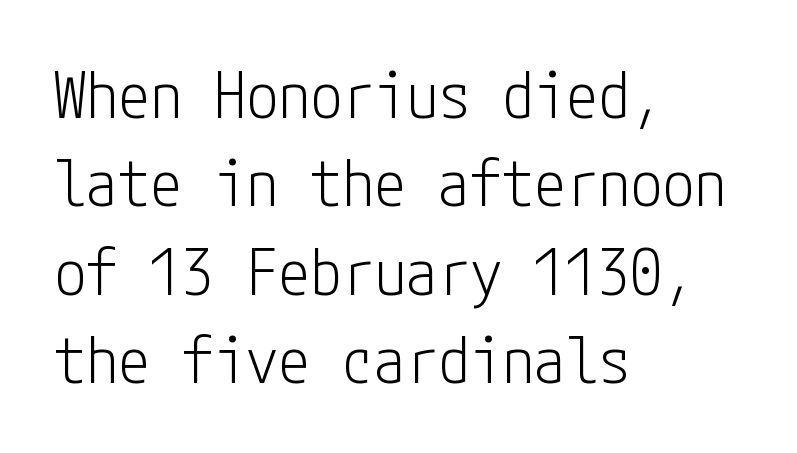
Q: Is the text bold? A: No.
Q: Is the text italic (slanted)? A: No, it is upright.
Q: Is the typeface a serif or a sans-serif typeface? A: Sans-serif.
Q: Is the text underlined? A: No.
Q: How is the paragraph aligned? A: Left-aligned.
Q: Is the spacing between letters normal or unusually wide? A: Normal.
Q: Is the spacing between lines tight, normal or loose? A: Normal.
Q: Width (condensed, normal, or wide)? A: Condensed.
Q: Stroke contrast? A: Low.
Q: x-height? A: Medium.
